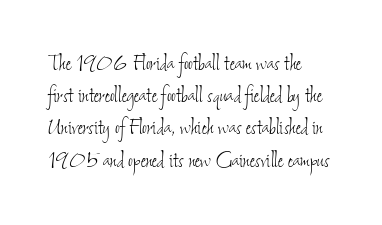
{"bold": "no", "underline": "no", "align": "left", "line_spacing_ratio": 1.24, "letter_spacing": "normal", "letter_spacing_em": 0.0, "glyph_px": 26}
